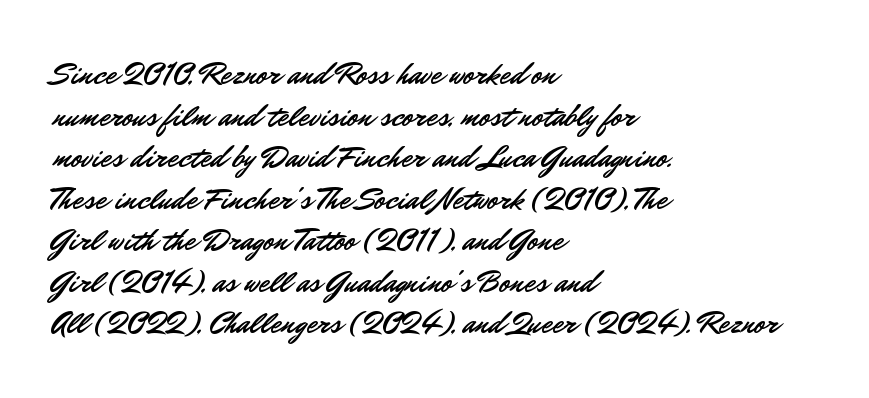
Casual observation: everything's shoved over to the left. Descenders hang freely into open space. The type family on display is of the sans-serif kind. Note the varied advance widths — an 'i' is clearly narrower than an 'm'. The line texture is even and compact thanks to regular tracking.
